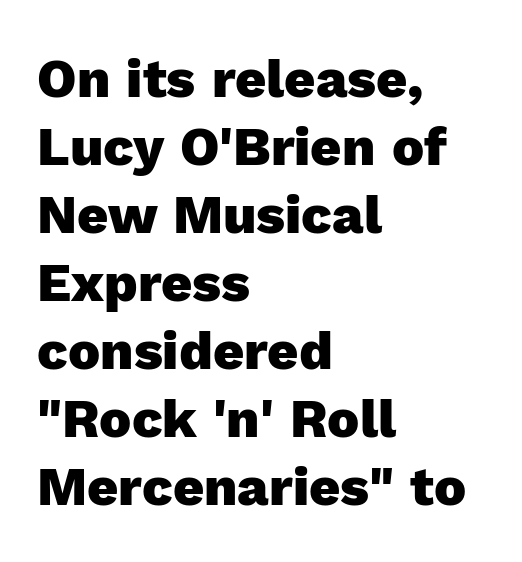
{"serif": "no", "italic": "no", "bold": "yes", "weight": "heavy", "width": "normal", "x_height": "medium", "monospaced": "no", "underline": "no", "align": "left", "line_spacing": "normal", "line_spacing_ratio": 1.26, "letter_spacing": "normal", "letter_spacing_em": 0.0, "glyph_px": 54}
